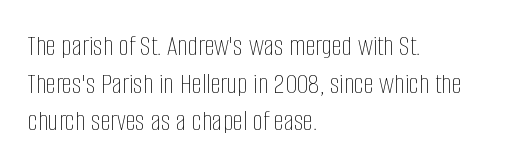
Q: Is the text bold? A: No.
Q: Is the text italic (slanted)? A: No, it is upright.
Q: Is the text underlined? A: No.
Q: How is the paragraph aligned? A: Left-aligned.
Q: Is the spacing between letters normal or unusually wide? A: Normal.
Q: Is the spacing between lines tight, normal or loose? A: Normal.
Q: Width (condensed, normal, or wide)? A: Condensed.
Q: Stroke contrast? A: Low.
Q: x-height? A: Large.
Q: Monospaced? A: No.
